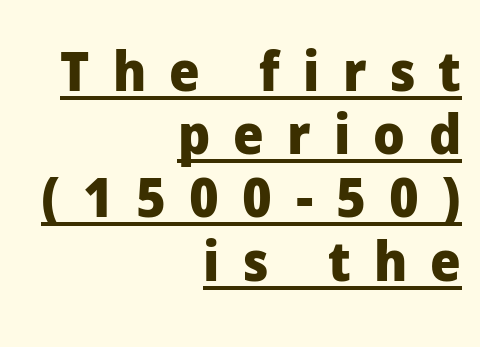
{"serif": "no", "italic": "no", "bold": "yes", "weight": "heavy", "width": "normal", "stroke_contrast": "low", "x_height": "medium", "monospaced": "no", "underline": "yes", "align": "right", "line_spacing_ratio": 1.17, "letter_spacing": "wide", "letter_spacing_em": 0.43, "glyph_px": 54}
